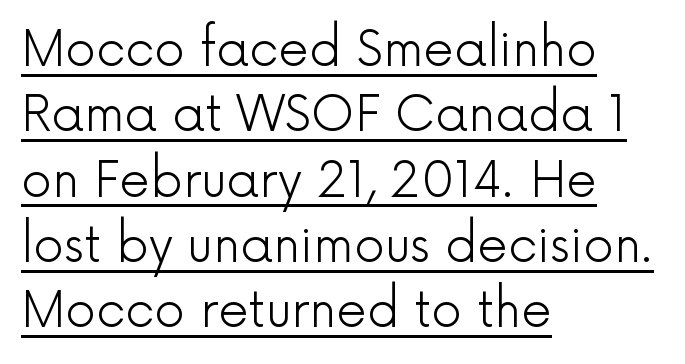
Caption: standard tracking, unaltered. Is this a fixed-width face? No — the glyphs have proportional, varying widths. Compared with undecorated copy, this sample adds a rule below the words. This is not heavy type; no bold has been used.
